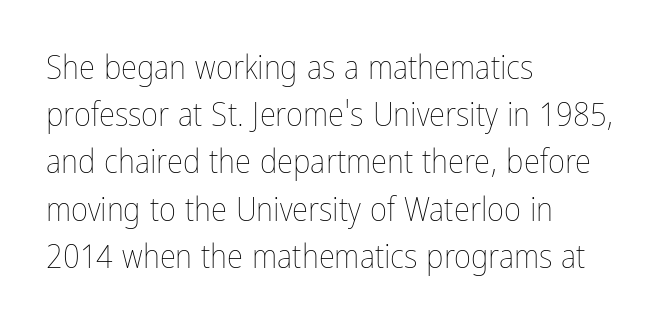
The string is rendered with underlining switched off. If you drew a ruler down the left edge, every line would touch it. Italic: no, the glyphs are upright roman. Vertical spacing — default.
